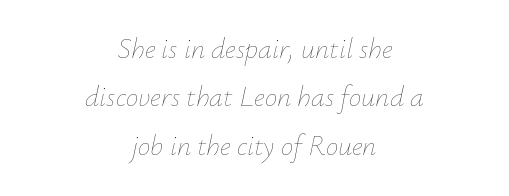
Q: Is the text bold? A: No.
Q: Is the text italic (slanted)? A: Yes, it leans right by about 12 degrees.
Q: Is the text underlined? A: No.
Q: How is the paragraph aligned? A: Centered.
Q: Is the spacing between letters normal or unusually wide? A: Normal.
Q: Width (condensed, normal, or wide)? A: Normal.
Q: Stroke contrast? A: Low.
Q: x-height? A: Small.
Q: Monospaced? A: No.
